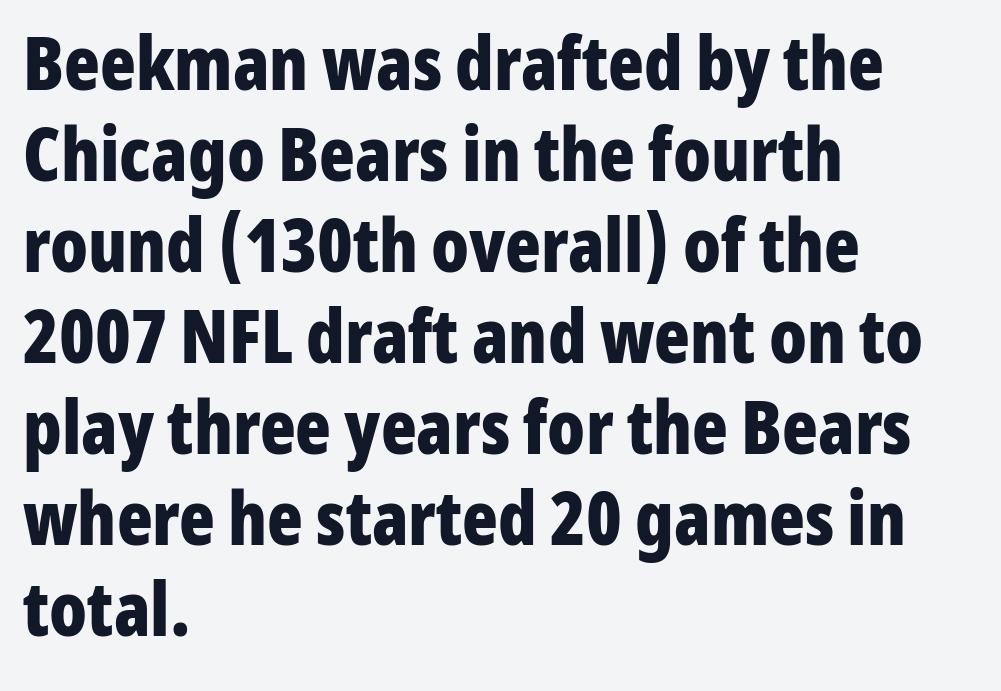
Unmarked baselines from the first word to the last. You could not count columns in this text — the font is proportionally spaced. The specimen reads as upright at a glance. Nothing sits at the stroke ends, so this counts as sans-serif. The line texture is even and compact thanks to regular tracking. Left-aligned paragraph, ragged on the right.
